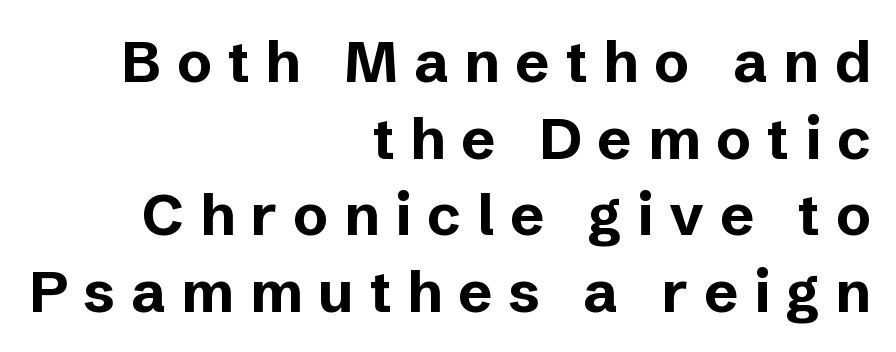
The image shows 58 px bold sans-serif type, upright; set right-aligned, normal line spacing (1.32x), unusually wide letter spacing (+0.27 em), not underlined; low stroke contrast and a medium x-height.
